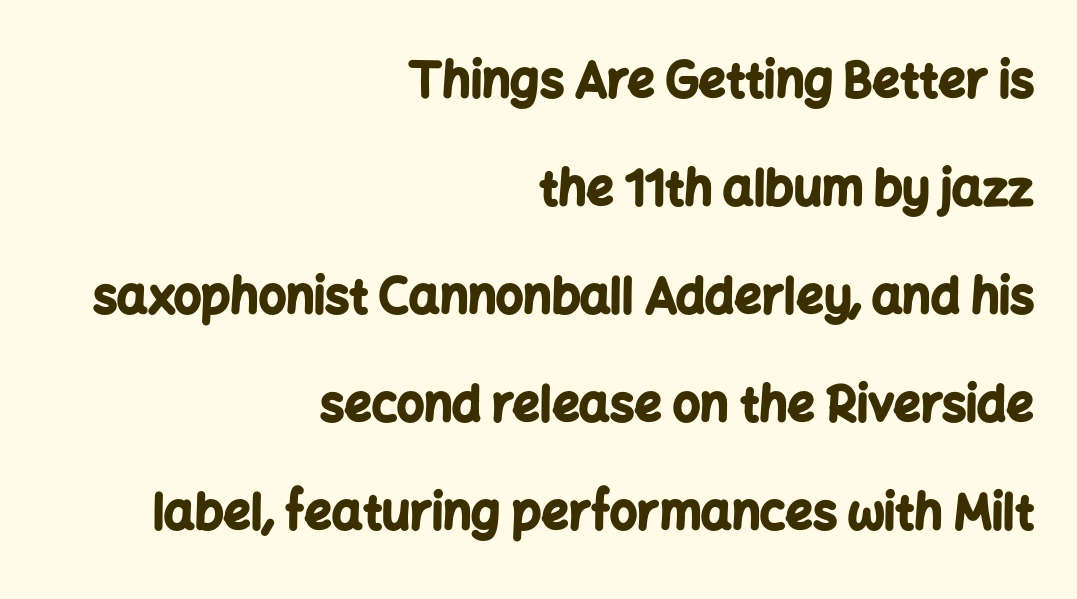
Q: Is the text bold? A: Yes.
Q: Is the text italic (slanted)? A: No, it is upright.
Q: Is the typeface a serif or a sans-serif typeface? A: Sans-serif.
Q: Is the text underlined? A: No.
Q: How is the paragraph aligned? A: Right-aligned.
Q: Is the spacing between letters normal or unusually wide? A: Normal.
Q: Is the spacing between lines tight, normal or loose? A: Loose.
Q: Width (condensed, normal, or wide)? A: Normal.
Q: Stroke contrast? A: Low.
Q: x-height? A: Medium.
Q: Monospaced? A: No.
